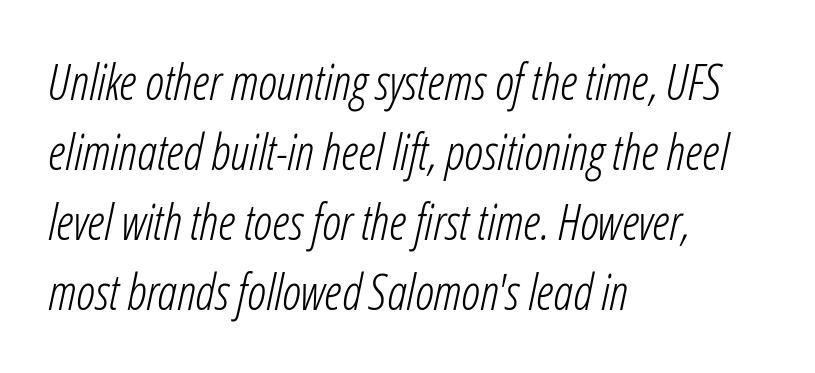
Q: Is the text bold? A: No.
Q: Is the text italic (slanted)? A: Yes, it leans right by about 12 degrees.
Q: Is the text underlined? A: No.
Q: How is the paragraph aligned? A: Left-aligned.
Q: Is the spacing between letters normal or unusually wide? A: Normal.
Q: Is the spacing between lines tight, normal or loose? A: Normal.
Q: Width (condensed, normal, or wide)? A: Condensed.
Q: Stroke contrast? A: Low.
Q: x-height? A: Medium.
Q: Monospaced? A: No.
